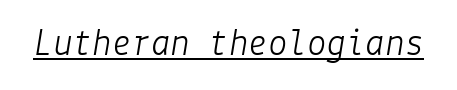
The image shows 39 px light type, italic (leaning right); set normal letter spacing, underlined; low stroke contrast and a medium x-height.
